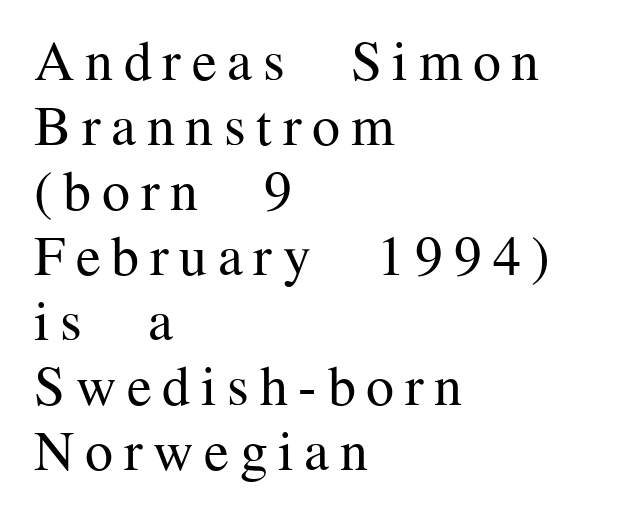
Q: Is the text bold? A: No.
Q: Is the text italic (slanted)? A: No, it is upright.
Q: Is the typeface a serif or a sans-serif typeface? A: Serif.
Q: Is the text underlined? A: No.
Q: How is the paragraph aligned? A: Left-aligned.
Q: Width (condensed, normal, or wide)? A: Normal.
Q: Stroke contrast? A: Medium.
Q: x-height? A: Medium.
Q: Monospaced? A: No.
